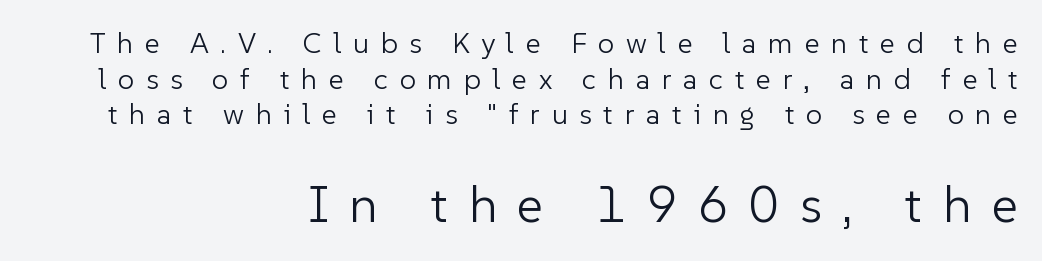
The image shows 51 px light sans-serif type, upright; set right-aligned, line spacing 1.23x, unusually wide letter spacing (+0.4 em), not underlined; the second (bottom) block is 1.76x larger; low stroke contrast and a medium x-height.
